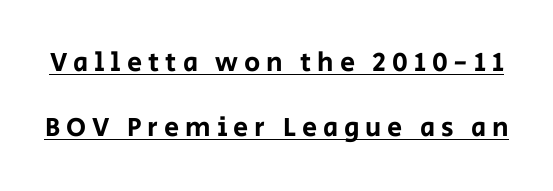
The image shows 27 px text type, upright; set loose line spacing (2.4x), unusually wide letter spacing (+0.22 em), underlined.
